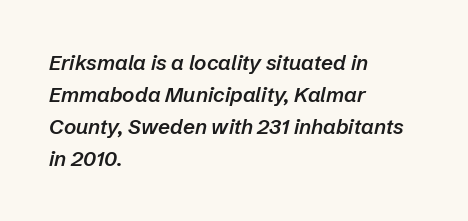
Q: Is the text bold? A: Semi-bold.
Q: Is the text italic (slanted)? A: Yes, it leans right by about 12 degrees.
Q: Is the text underlined? A: No.
Q: How is the paragraph aligned? A: Left-aligned.
Q: Is the spacing between letters normal or unusually wide? A: Normal.
Q: Is the spacing between lines tight, normal or loose? A: Normal.
